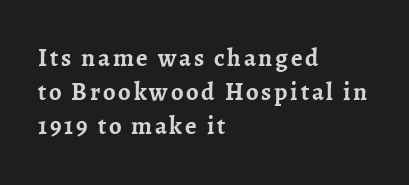
The image shows 25 px bold type, upright; set left-aligned, normal line spacing (1.37x), not underlined.
